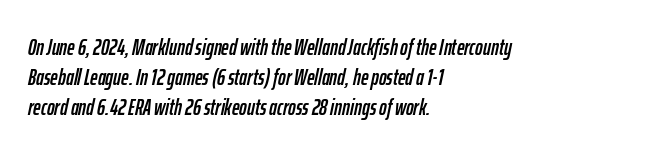
Q: Is the text italic (slanted)? A: Yes, it leans right by about 12 degrees.
Q: Is the text underlined? A: No.
Q: How is the paragraph aligned? A: Left-aligned.
Q: Is the spacing between letters normal or unusually wide? A: Normal.
Q: Is the spacing between lines tight, normal or loose? A: Normal.
